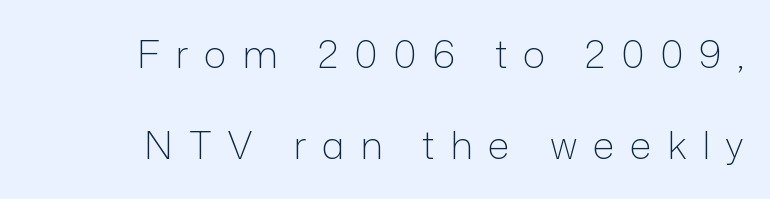
{"serif": "no", "italic": "no", "bold": "no", "weight": "light", "width": "normal", "stroke_contrast": "low", "x_height": "medium", "monospaced": "no", "underline": "no", "align": "right", "line_spacing": "loose", "line_spacing_ratio": 2.4, "letter_spacing": "wide", "letter_spacing_em": 0.41, "glyph_px": 38}
